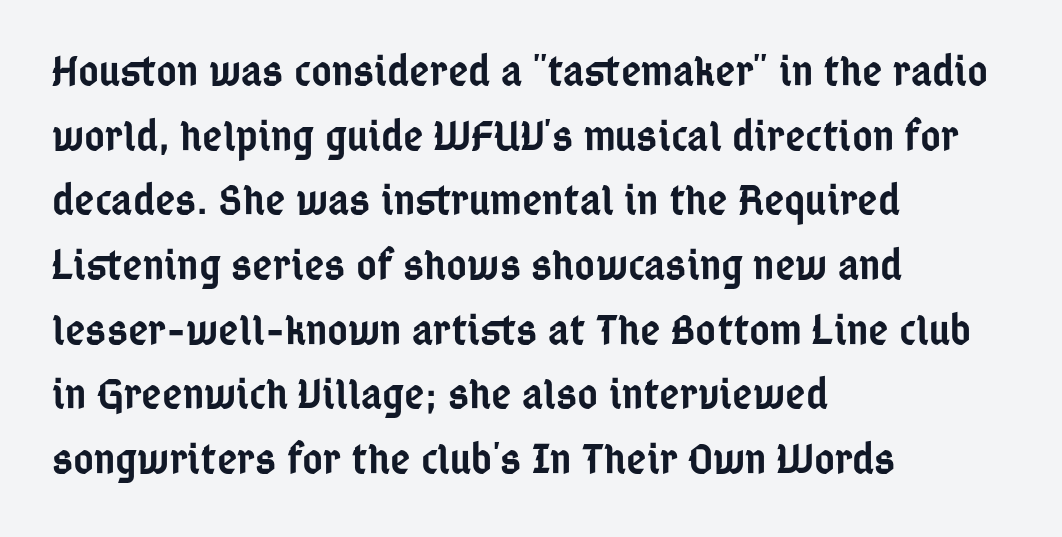
Q: Is the text bold? A: Semi-bold.
Q: Is the text italic (slanted)? A: No, it is upright.
Q: Is the typeface a serif or a sans-serif typeface? A: Sans-serif.
Q: Is the text underlined? A: No.
Q: How is the paragraph aligned? A: Left-aligned.
Q: Is the spacing between letters normal or unusually wide? A: Normal.
Q: Is the spacing between lines tight, normal or loose? A: Normal.
Q: Width (condensed, normal, or wide)? A: Condensed.
Q: Stroke contrast? A: Low.
Q: x-height? A: Medium.
Q: Monospaced? A: No.
